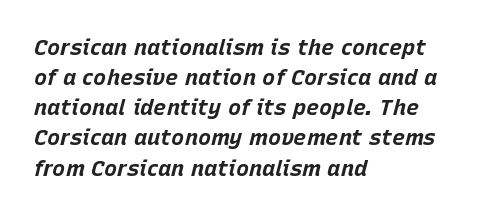
The image shows 22 px bold type, italic (leaning right); set left-aligned, normal line spacing (1.37x), normal letter spacing, not underlined.
